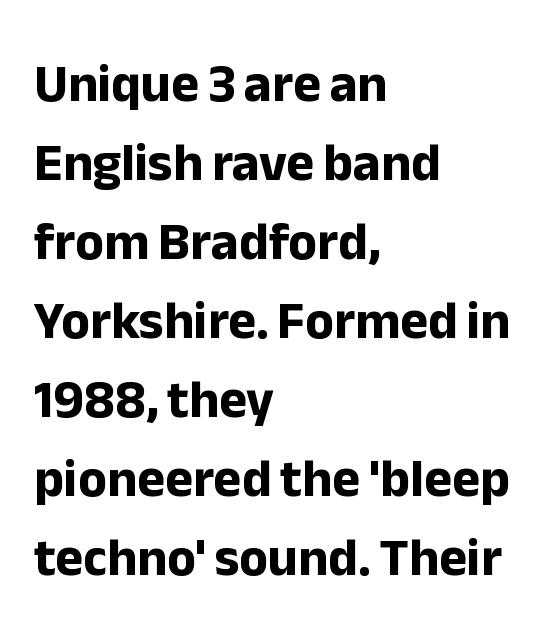
The image shows 53 px bold sans-serif type, upright; set left-aligned, normal line spacing (1.49x), normal letter spacing, not underlined; low stroke contrast and a medium x-height.
